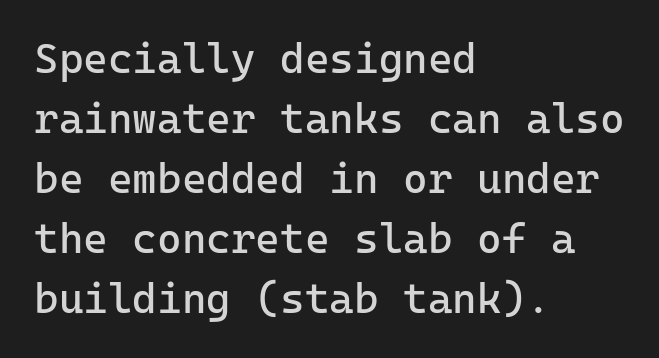
Q: Is the text bold? A: No.
Q: Is the text italic (slanted)? A: No, it is upright.
Q: Is the typeface a serif or a sans-serif typeface? A: Sans-serif.
Q: Is the text underlined? A: No.
Q: How is the paragraph aligned? A: Left-aligned.
Q: Is the spacing between letters normal or unusually wide? A: Normal.
Q: Is the spacing between lines tight, normal or loose? A: Normal.
Q: Width (condensed, normal, or wide)? A: Normal.
Q: Stroke contrast? A: Low.
Q: x-height? A: Medium.
Q: Monospaced? A: Yes.
